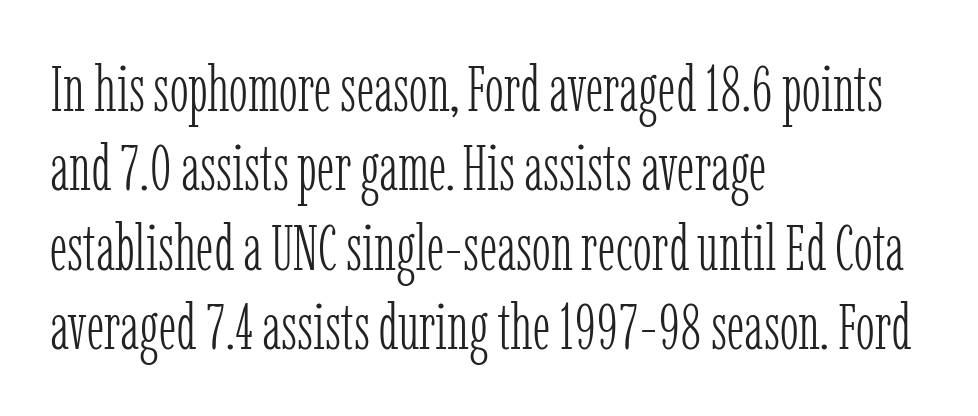
{"serif": "yes", "italic": "no", "bold": "no", "weight": "light", "width": "condensed", "stroke_contrast": "low", "x_height": "medium", "monospaced": "no", "underline": "no", "align": "left", "line_spacing_ratio": 1.24, "letter_spacing": "normal", "letter_spacing_em": 0.0, "glyph_px": 64}
